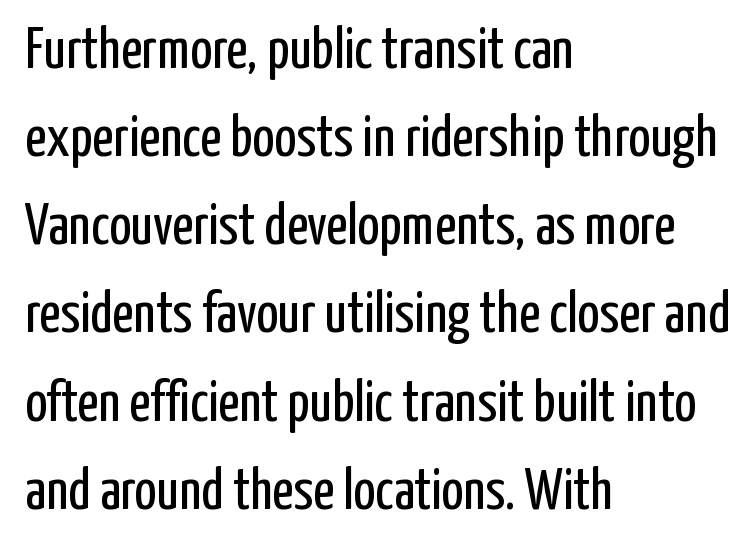
The image shows 58 px regular-weight, condensed sans-serif type, upright; set left-aligned, normal line spacing (1.52x), normal letter spacing, not underlined; low stroke contrast and a medium x-height.
